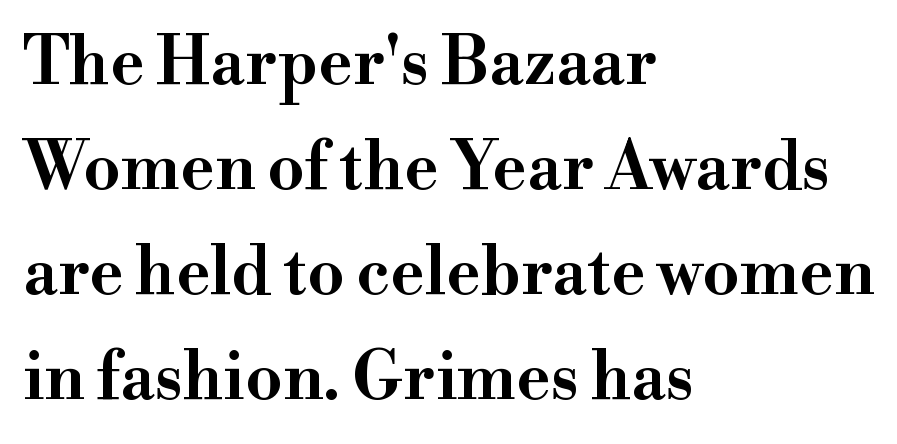
{"serif": "yes", "italic": "no", "width": "wide", "stroke_contrast": "high", "x_height": "small", "monospaced": "no", "underline": "no", "align": "left", "line_spacing": "normal", "line_spacing_ratio": 1.59, "letter_spacing": "normal", "letter_spacing_em": 0.0, "glyph_px": 66}
